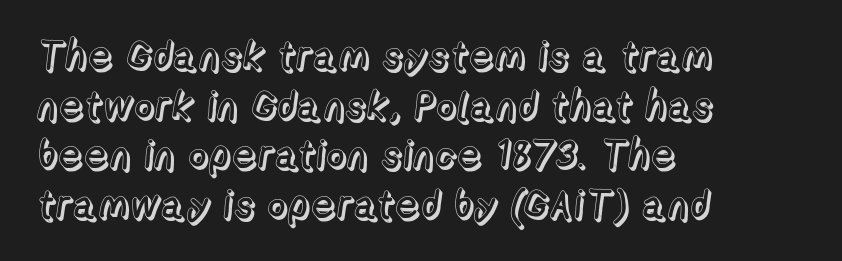
Only glyphs here, with clear space below each row. These lines are set flush left with a ragged right edge. Is this a fixed-width face? No — the glyphs have proportional, varying widths. Letter spacing: default.
